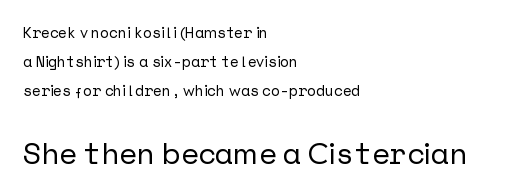
Decoration check: the copy has no underline. Which margin do the lines hug? The left one — the right edge is uneven. The gaps between neighbouring characters are ordinary and unremarkable. Students, observe: this is what heavily led, spacious text looks like.
